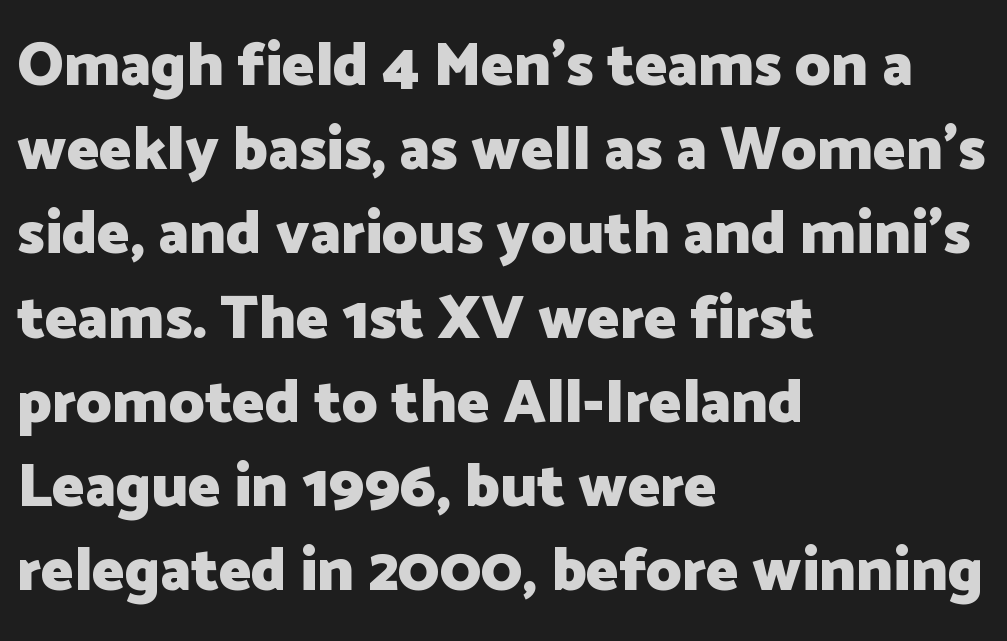
Each line starts at the same left margin while the right side varies. The passage shown is typed in a proportional face where columns would drift. Notice how descenders clear the ascenders below comfortably — that's standard leading. Each row of text sits above clean, open space.
